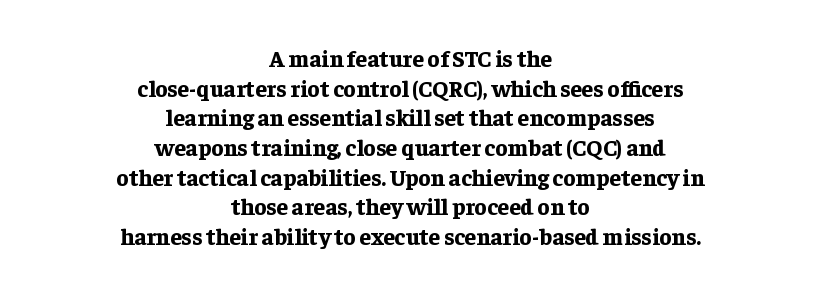
The image shows 23 px bold type, upright; set centered, normal line spacing (1.29x), normal letter spacing, not underlined.
